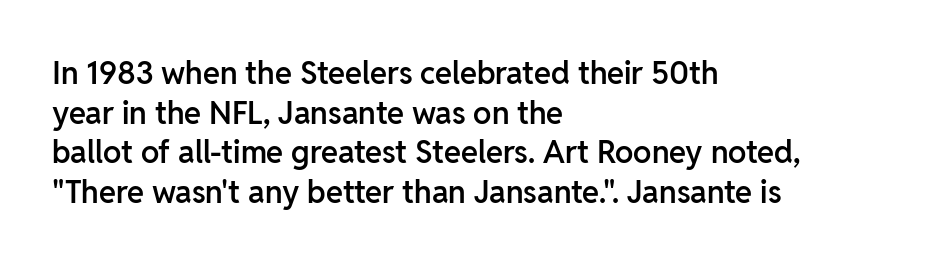
The image shows 31 px semibold sans-serif type, upright; set left-aligned, normal line spacing (1.28x), normal letter spacing, not underlined; low stroke contrast and a medium x-height.
